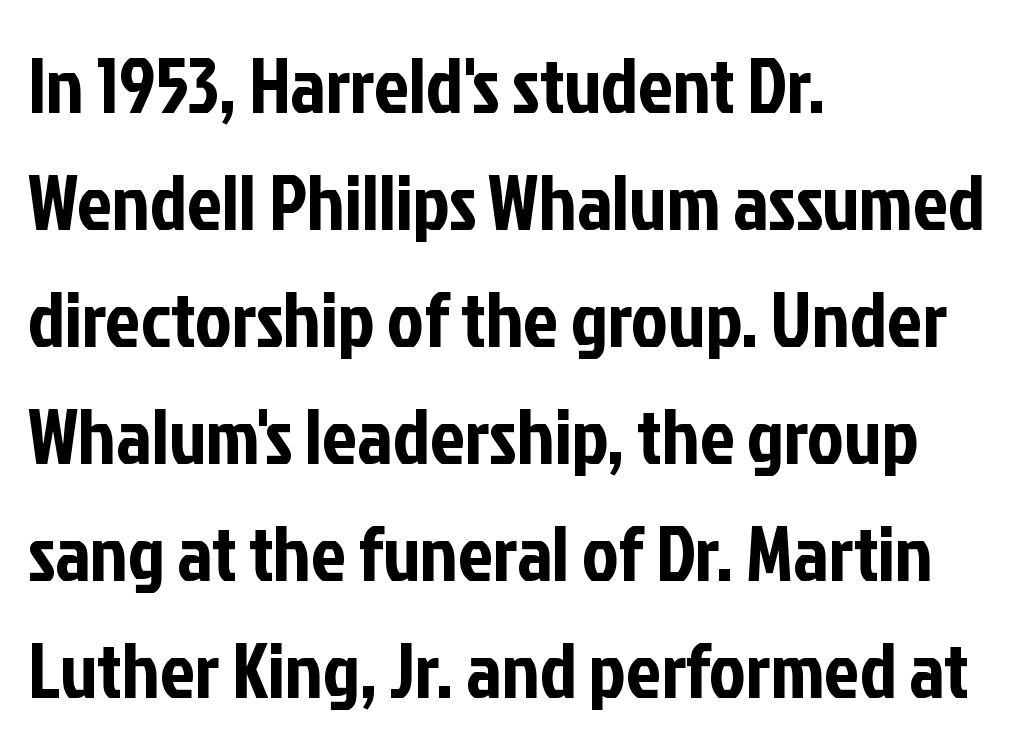
{"serif": "no", "italic": "no", "width": "condensed", "stroke_contrast": "low", "x_height": "medium", "monospaced": "no", "underline": "no", "align": "left", "line_spacing": "normal", "line_spacing_ratio": 1.5, "letter_spacing": "normal", "letter_spacing_em": 0.0, "glyph_px": 78}
